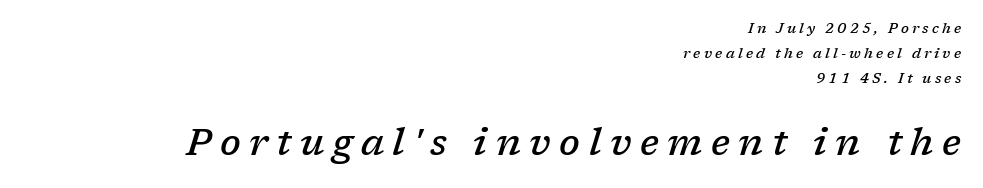
Unmarked baselines from the first word to the last. You could not count columns in this text — the font is proportionally spaced. The glyphs look as if they've been sheared to an angle. Type style note: has serifs.
